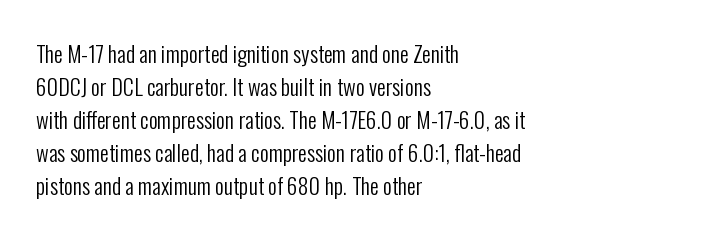
The image shows 22 px text type, upright; set left-aligned, normal line spacing (1.5x), normal letter spacing, not underlined.
